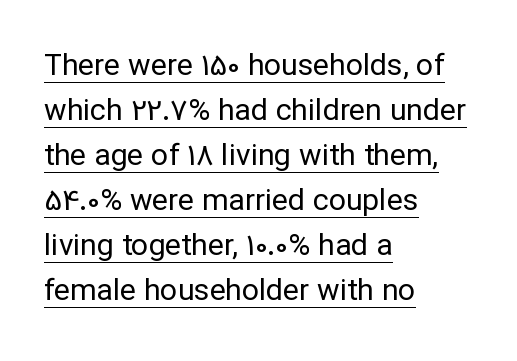
Q: Is the text bold? A: No.
Q: Is the text italic (slanted)? A: No, it is upright.
Q: Is the typeface a serif or a sans-serif typeface? A: Sans-serif.
Q: Is the text underlined? A: Yes.
Q: How is the paragraph aligned? A: Left-aligned.
Q: Is the spacing between letters normal or unusually wide? A: Normal.
Q: Is the spacing between lines tight, normal or loose? A: Normal.
Q: Width (condensed, normal, or wide)? A: Normal.
Q: Stroke contrast? A: Low.
Q: x-height? A: Medium.
Q: Monospaced? A: No.
